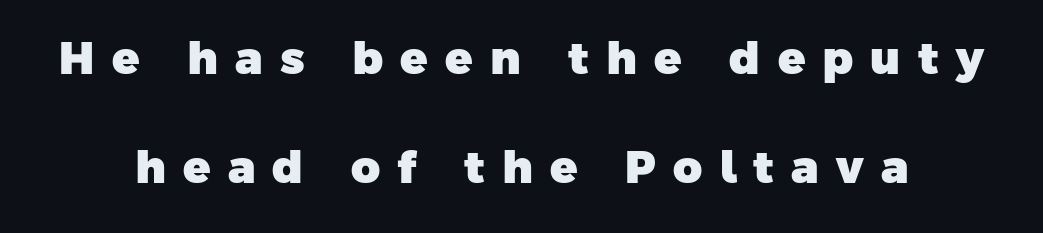
Q: Is the text bold? A: Yes.
Q: Is the typeface a serif or a sans-serif typeface? A: Sans-serif.
Q: Is the text underlined? A: No.
Q: Is the spacing between letters normal or unusually wide? A: Unusually wide.
Q: Is the spacing between lines tight, normal or loose? A: Loose.
Q: Width (condensed, normal, or wide)? A: Normal.
Q: Stroke contrast? A: Low.
Q: x-height? A: Medium.
Q: Monospaced? A: No.
